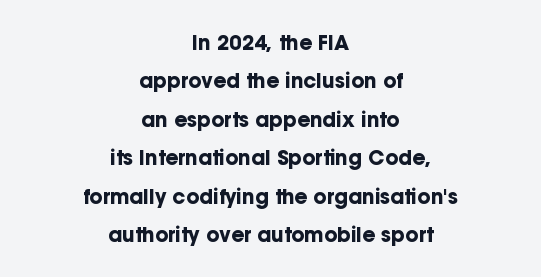
Q: Is the text bold? A: Yes.
Q: Is the text italic (slanted)? A: No, it is upright.
Q: Is the text underlined? A: No.
Q: How is the paragraph aligned? A: Centered.
Q: Is the spacing between letters normal or unusually wide? A: Normal.
Q: Is the spacing between lines tight, normal or loose? A: Loose.
